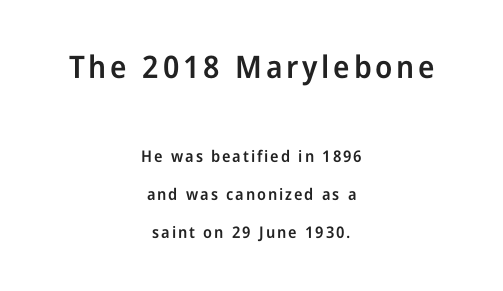
Q: Is the text bold? A: Semi-bold.
Q: Is the text italic (slanted)? A: No, it is upright.
Q: Is the typeface a serif or a sans-serif typeface? A: Sans-serif.
Q: Is the text underlined? A: No.
Q: How is the paragraph aligned? A: Centered.
Q: Is the spacing between lines tight, normal or loose? A: Loose.
Q: Which block of text is set in a larger size, the first (top) or the second (bottom)? A: The first (top) one.
Q: Width (condensed, normal, or wide)? A: Condensed.
Q: Stroke contrast? A: Low.
Q: x-height? A: Medium.
Q: Monospaced? A: No.
